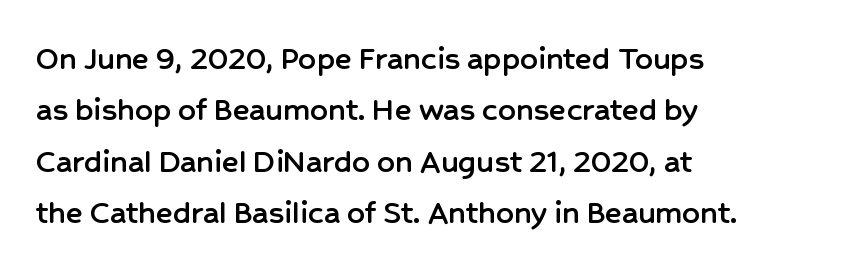
These lines keep a tight, regular rhythm from letter to letter. Teacher's note: observe the even left margin — that is flush-left alignment. Check the space under the baseline: it is left empty. Each letter's strokes conclude bluntly, with no projecting serifs. Is this a fixed-width face? No — the glyphs have proportional, varying widths.
